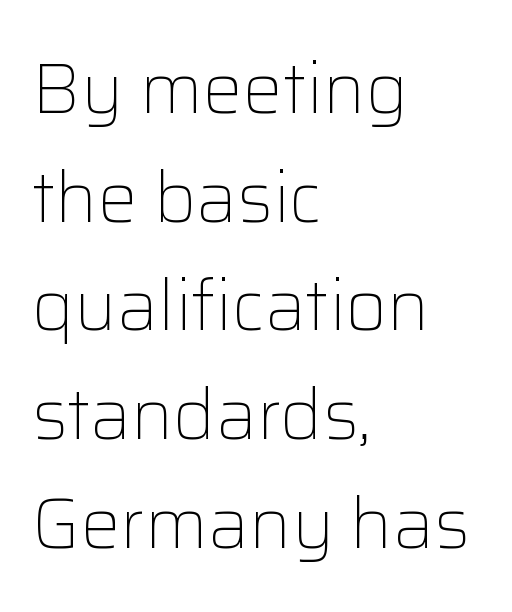
Q: Is the text bold? A: No.
Q: Is the text italic (slanted)? A: No, it is upright.
Q: Is the typeface a serif or a sans-serif typeface? A: Sans-serif.
Q: Is the text underlined? A: No.
Q: How is the paragraph aligned? A: Left-aligned.
Q: Is the spacing between letters normal or unusually wide? A: Normal.
Q: Is the spacing between lines tight, normal or loose? A: Normal.
Q: Width (condensed, normal, or wide)? A: Normal.
Q: Stroke contrast? A: Low.
Q: x-height? A: Medium.
Q: Monospaced? A: No.
